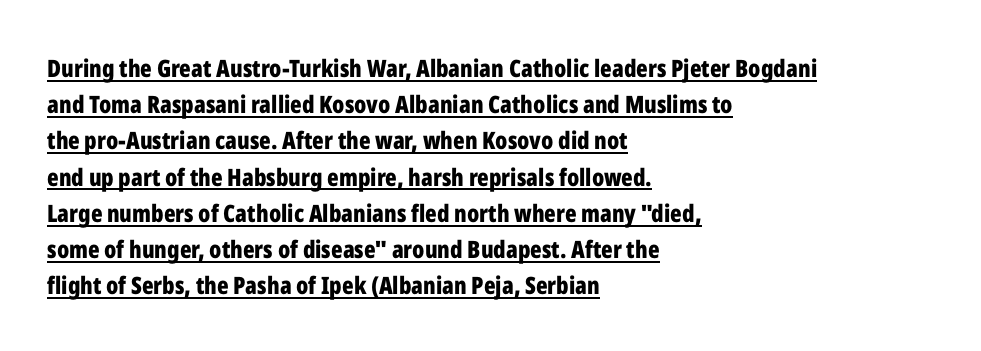
{"italic": "no", "bold": "yes", "underline": "yes", "align": "left", "line_spacing": "normal", "line_spacing_ratio": 1.51, "letter_spacing": "normal", "letter_spacing_em": 0.0, "glyph_px": 24}
